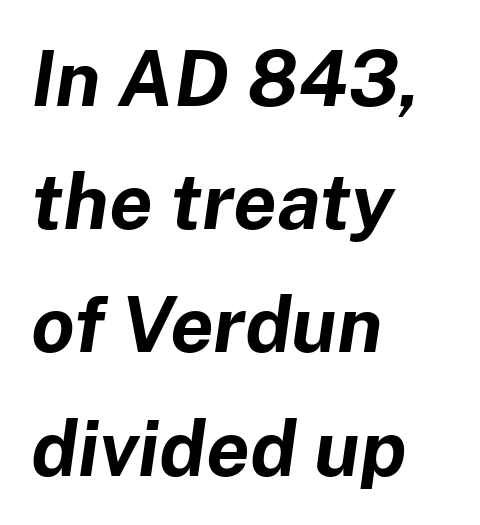
{"italic": "yes", "lean": "right", "slant_degrees": 8, "bold": "yes", "weight": "bold", "width": "normal", "stroke_contrast": "low", "x_height": "medium", "monospaced": "no", "underline": "no", "align": "left", "line_spacing": "normal", "line_spacing_ratio": 1.58, "letter_spacing": "normal", "letter_spacing_em": 0.0, "glyph_px": 78}
